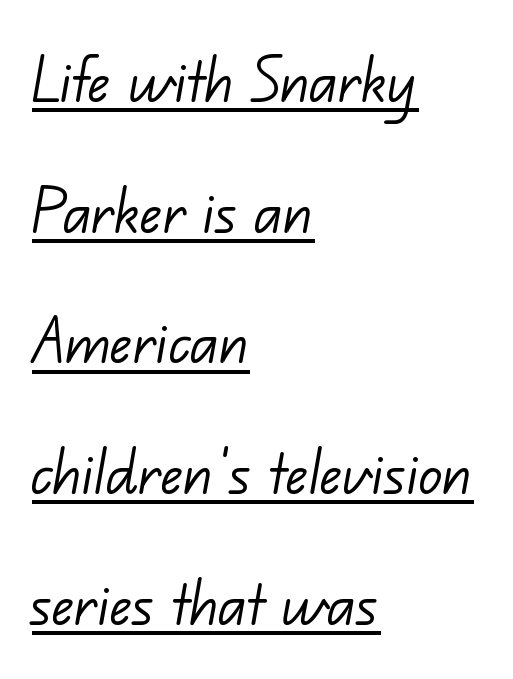
Q: Is the text bold? A: No.
Q: Is the typeface a serif or a sans-serif typeface? A: Sans-serif.
Q: Is the text underlined? A: Yes.
Q: How is the paragraph aligned? A: Left-aligned.
Q: Is the spacing between letters normal or unusually wide? A: Normal.
Q: Width (condensed, normal, or wide)? A: Normal.
Q: Stroke contrast? A: Low.
Q: x-height? A: Small.
Q: Monospaced? A: No.
